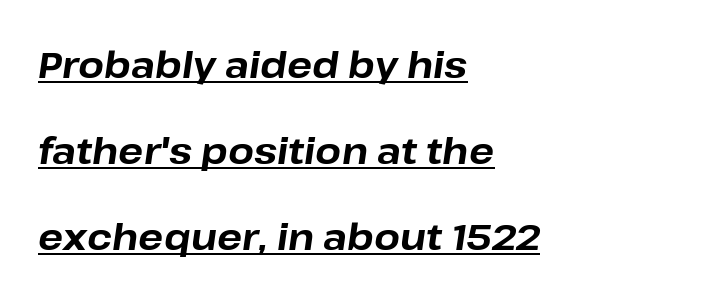
Q: Is the text bold? A: Yes.
Q: Is the text italic (slanted)? A: Yes, it leans right by about 8 degrees.
Q: Is the text underlined? A: Yes.
Q: How is the paragraph aligned? A: Left-aligned.
Q: Is the spacing between letters normal or unusually wide? A: Normal.
Q: Is the spacing between lines tight, normal or loose? A: Loose.
Q: Width (condensed, normal, or wide)? A: Normal.
Q: Stroke contrast? A: Low.
Q: x-height? A: Medium.
Q: Monospaced? A: No.
